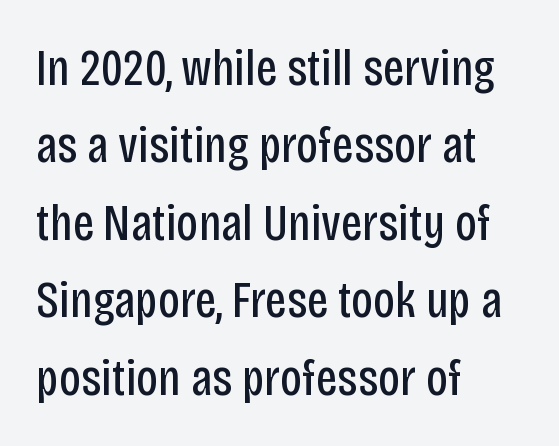
The image shows 52 px regular-weight, condensed sans-serif type, upright; set left-aligned, normal line spacing (1.49x), normal letter spacing, not underlined; low stroke contrast and a large x-height.
